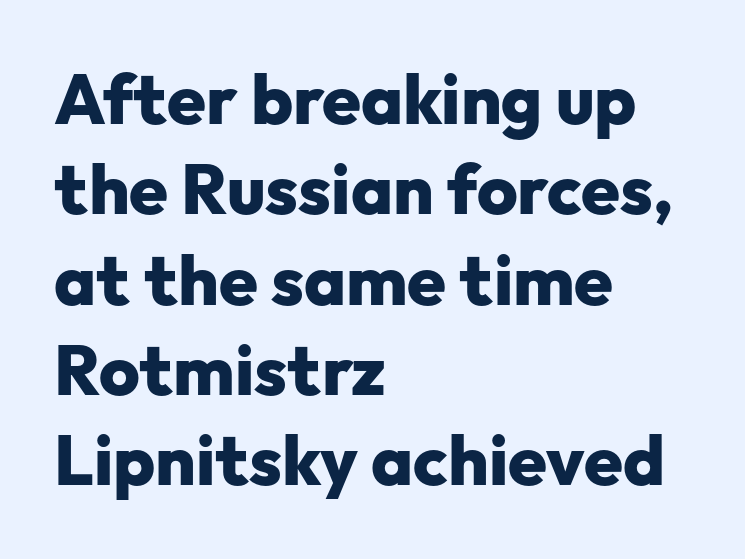
Q: Is the text bold? A: Yes.
Q: Is the text italic (slanted)? A: No, it is upright.
Q: Is the typeface a serif or a sans-serif typeface? A: Sans-serif.
Q: Is the text underlined? A: No.
Q: How is the paragraph aligned? A: Left-aligned.
Q: Is the spacing between letters normal or unusually wide? A: Normal.
Q: Is the spacing between lines tight, normal or loose? A: Normal.
Q: Width (condensed, normal, or wide)? A: Normal.
Q: Stroke contrast? A: Low.
Q: x-height? A: Medium.
Q: Monospaced? A: No.
